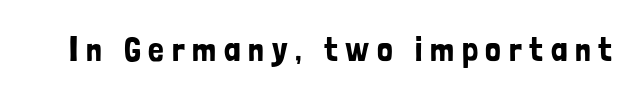
This is roman type, the default non-slanted kind. Tracking value appears strongly positive — letters spread wide. Think of a printed novel: that variable character pitch is what you see here. The foot of each line stays bare and open. A sans-serif font was chosen for this passage.
